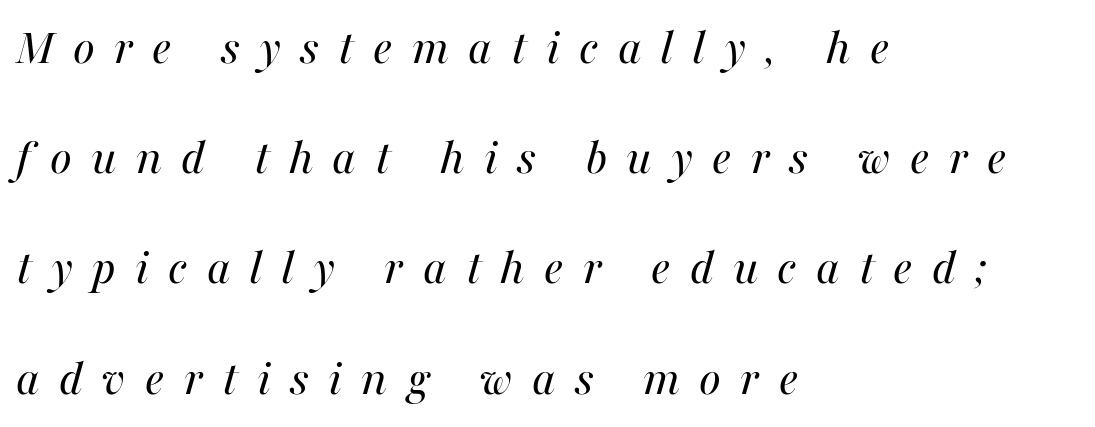
The image shows 52 px regular-weight type, italic (leaning right); set left-aligned, loose line spacing (2.12x), unusually wide letter spacing (+0.37 em), not underlined; medium stroke contrast and a medium x-height.
